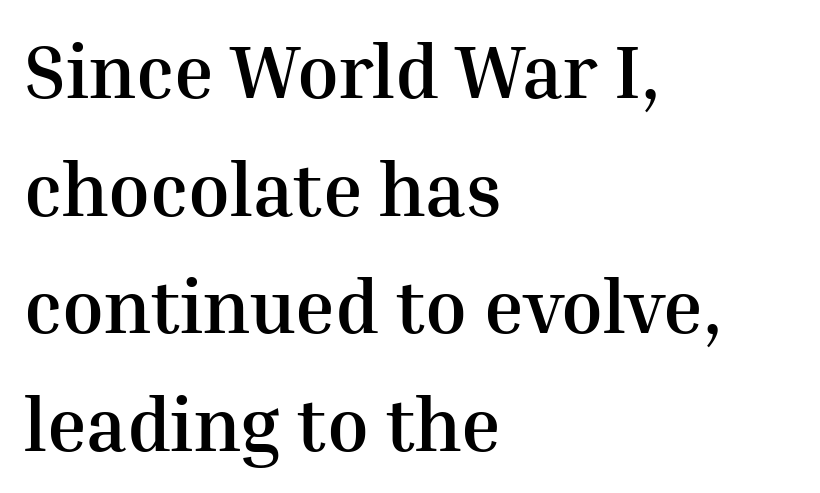
Q: Is the text bold? A: Yes.
Q: Is the text italic (slanted)? A: No, it is upright.
Q: Is the typeface a serif or a sans-serif typeface? A: Serif.
Q: Is the text underlined? A: No.
Q: How is the paragraph aligned? A: Left-aligned.
Q: Is the spacing between letters normal or unusually wide? A: Normal.
Q: Is the spacing between lines tight, normal or loose? A: Normal.
Q: Width (condensed, normal, or wide)? A: Normal.
Q: Stroke contrast? A: Medium.
Q: x-height? A: Medium.
Q: Monospaced? A: No.
